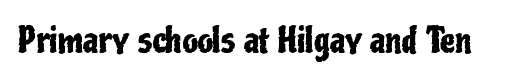
{"serif": "no", "italic": "no", "width": "condensed", "stroke_contrast": "low", "x_height": "medium", "monospaced": "no", "underline": "no", "letter_spacing": "normal", "letter_spacing_em": 0.0, "glyph_px": 34}
